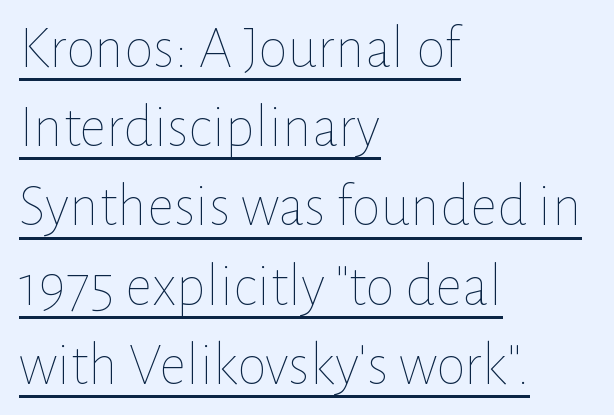
The font sits on the lighter half of the weight spectrum, regular included. These lines are rendered in a variable-pitch font. Rows of type keep a routine distance in the vertical direction. The typography opts for an upright posture over an oblique one. Glyph-to-glyph distance matches everyday printed text. Decoration check: the copy is underlined.
